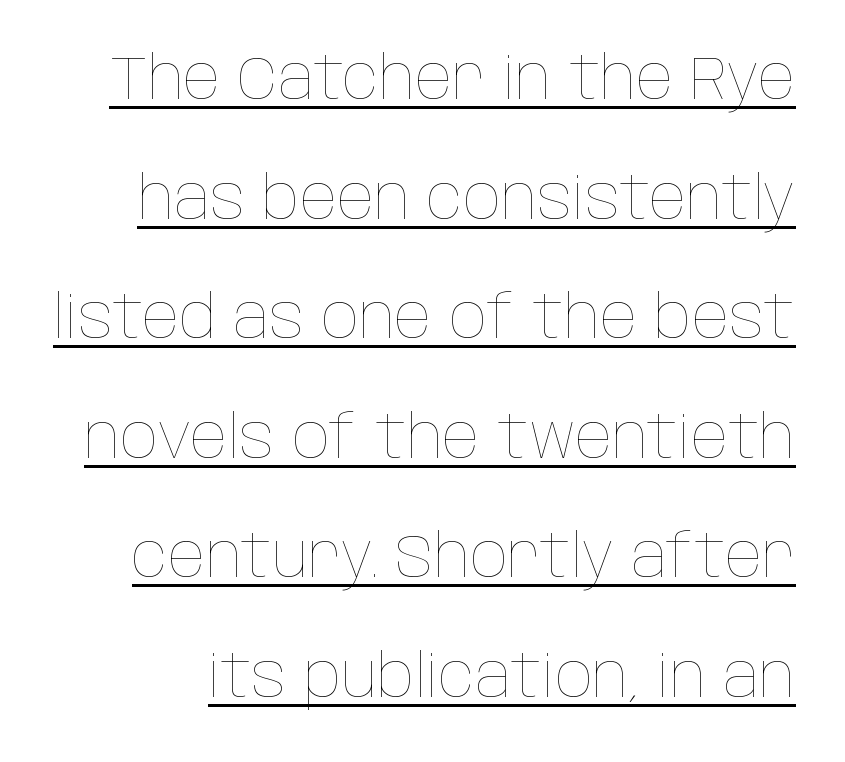
Q: Is the text bold? A: No.
Q: Is the text italic (slanted)? A: No, it is upright.
Q: Is the text underlined? A: Yes.
Q: Is the spacing between letters normal or unusually wide? A: Normal.
Q: Is the spacing between lines tight, normal or loose? A: Loose.
Q: Width (condensed, normal, or wide)? A: Condensed.
Q: Stroke contrast? A: Low.
Q: x-height? A: Large.
Q: Monospaced? A: No.
